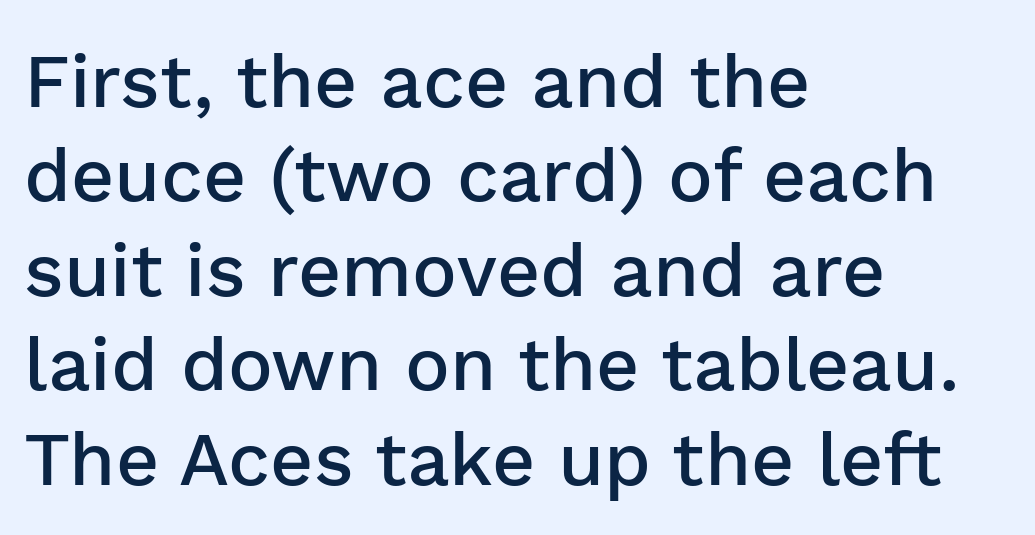
Q: Is the text bold? A: Semi-bold.
Q: Is the text italic (slanted)? A: No, it is upright.
Q: Is the typeface a serif or a sans-serif typeface? A: Sans-serif.
Q: Is the text underlined? A: No.
Q: How is the paragraph aligned? A: Left-aligned.
Q: Is the spacing between letters normal or unusually wide? A: Normal.
Q: Is the spacing between lines tight, normal or loose? A: Normal.
Q: Width (condensed, normal, or wide)? A: Normal.
Q: Stroke contrast? A: Low.
Q: x-height? A: Medium.
Q: Monospaced? A: No.
